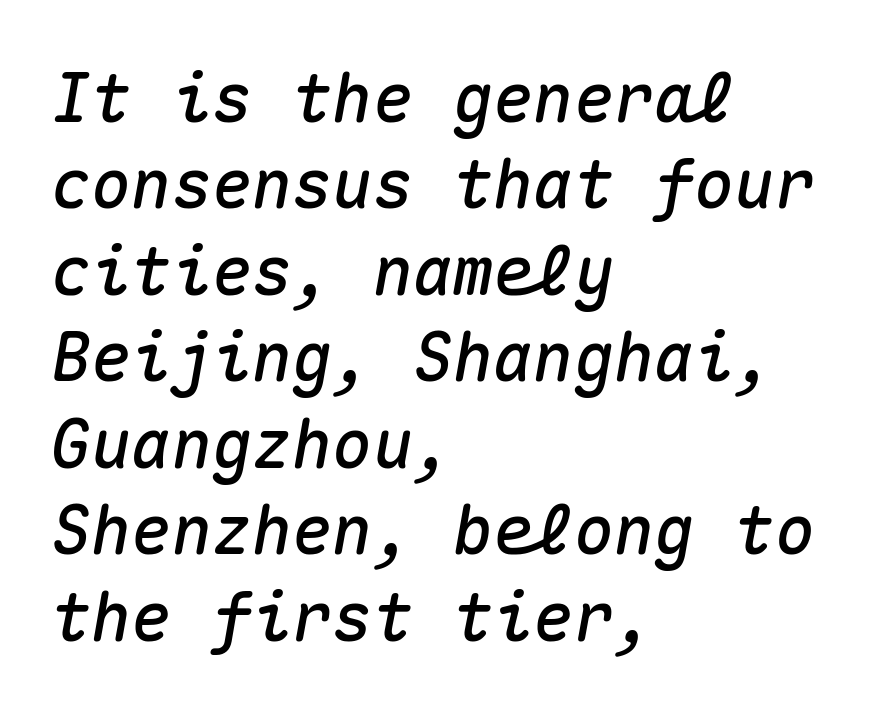
The passage shown leans; its letterforms are oblique. Honestly, the letter spacing is just normal — you wouldn't notice it. How would I describe the line gaps? Plain and ordinary. Casual observation: everything's shoved over to the left. Monospaced: the letters line up in strict vertical columns.
